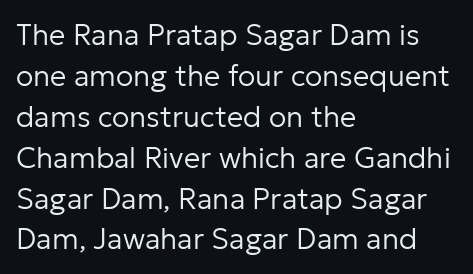
{"serif": "no", "italic": "no", "bold": "no", "weight": "regular", "width": "normal", "stroke_contrast": "low", "x_height": "medium", "monospaced": "no", "underline": "no", "align": "left", "line_spacing": "normal", "line_spacing_ratio": 1.41, "letter_spacing": "normal", "letter_spacing_em": 0.0, "glyph_px": 29}
